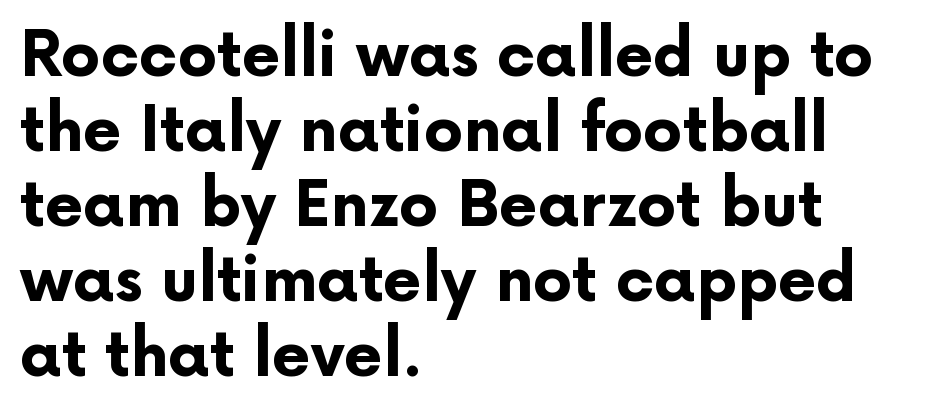
{"serif": "no", "italic": "no", "bold": "yes", "weight": "bold", "width": "normal", "stroke_contrast": "low", "x_height": "medium", "monospaced": "no", "underline": "no", "align": "left", "line_spacing_ratio": 1.21, "letter_spacing": "normal", "letter_spacing_em": 0.0, "glyph_px": 62}
